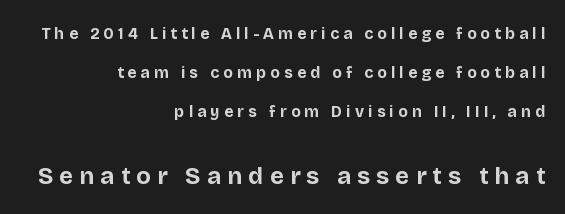
{"italic": "no", "bold": "yes", "underline": "no", "align": "right", "line_spacing": "loose", "line_spacing_ratio": 2.44, "letter_spacing": "wide", "letter_spacing_em": 0.26, "larger_block": "second", "size_ratio": 1.5, "glyph_px": 24}
